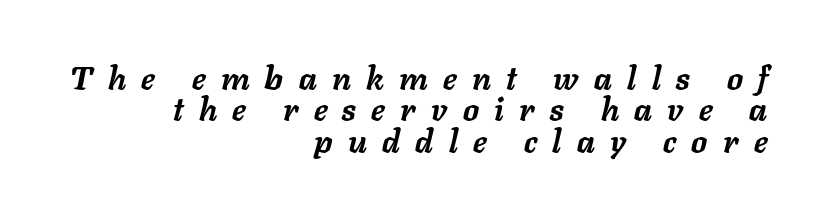
The image shows 32 px semibold type, italic (leaning right); set right-aligned, tight line spacing (0.98x), unusually wide letter spacing (+0.48 em), not underlined; low stroke contrast and a medium x-height.
